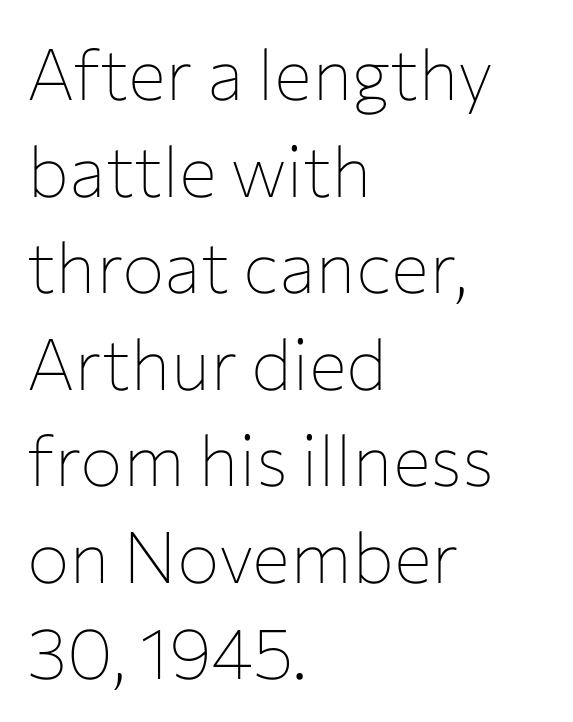
{"serif": "no", "italic": "no", "bold": "no", "weight": "thin", "width": "normal", "stroke_contrast": "low", "x_height": "medium", "monospaced": "no", "underline": "no", "align": "left", "line_spacing": "normal", "line_spacing_ratio": 1.36, "letter_spacing": "normal", "letter_spacing_em": 0.0, "glyph_px": 71}
